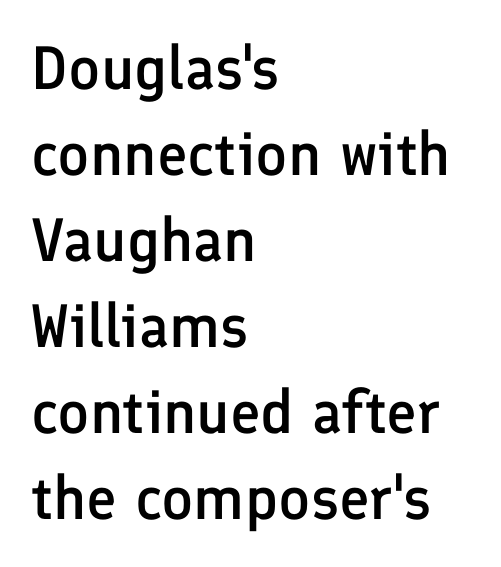
Q: Is the text bold? A: Semi-bold.
Q: Is the text italic (slanted)? A: No, it is upright.
Q: Is the typeface a serif or a sans-serif typeface? A: Sans-serif.
Q: Is the text underlined? A: No.
Q: How is the paragraph aligned? A: Left-aligned.
Q: Is the spacing between letters normal or unusually wide? A: Normal.
Q: Is the spacing between lines tight, normal or loose? A: Normal.
Q: Width (condensed, normal, or wide)? A: Normal.
Q: Stroke contrast? A: Low.
Q: x-height? A: Medium.
Q: Monospaced? A: No.
